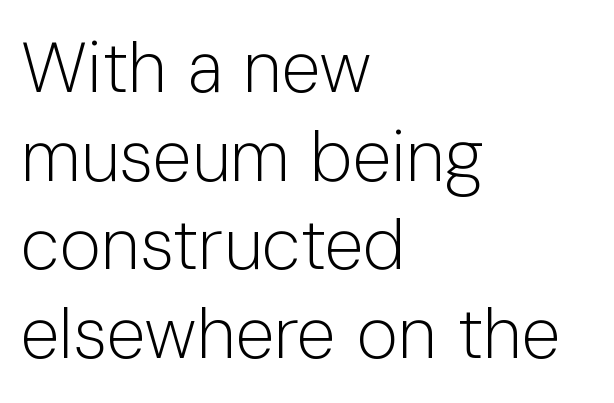
{"serif": "no", "italic": "no", "bold": "no", "weight": "light", "width": "normal", "stroke_contrast": "low", "x_height": "medium", "monospaced": "no", "underline": "no", "align": "left", "line_spacing": "normal", "line_spacing_ratio": 1.25, "letter_spacing": "normal", "letter_spacing_em": 0.0, "glyph_px": 71}
